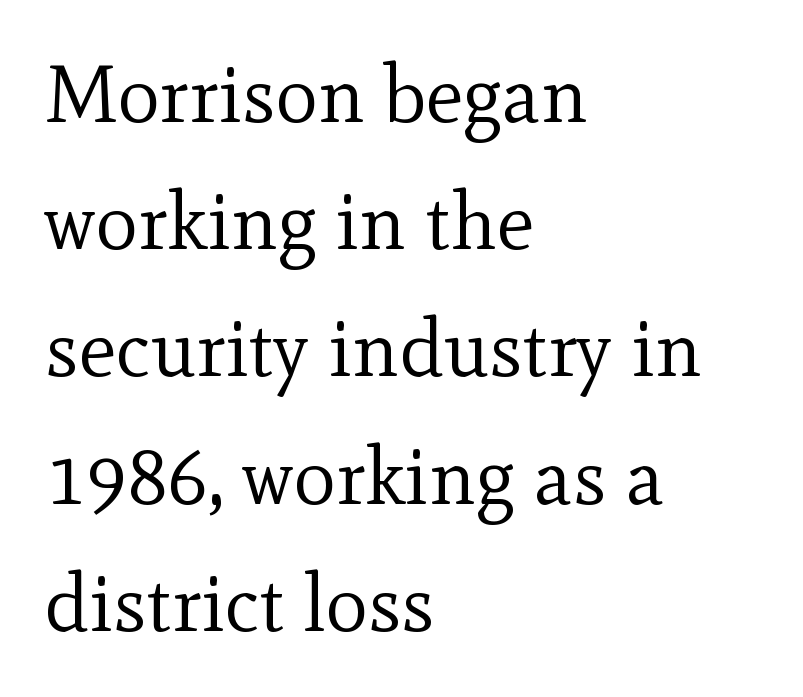
Q: Is the text bold? A: No.
Q: Is the text italic (slanted)? A: No, it is upright.
Q: Is the typeface a serif or a sans-serif typeface? A: Serif.
Q: Is the text underlined? A: No.
Q: How is the paragraph aligned? A: Left-aligned.
Q: Is the spacing between letters normal or unusually wide? A: Normal.
Q: Is the spacing between lines tight, normal or loose? A: Normal.
Q: Width (condensed, normal, or wide)? A: Normal.
Q: x-height? A: Small.
Q: Monospaced? A: No.
